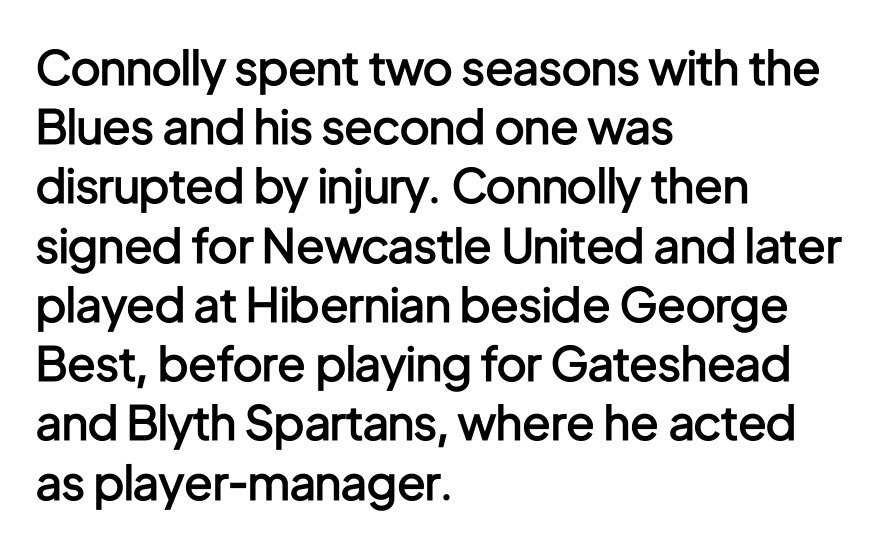
Ascenders rise straight up at ninety degrees. Nobody drew a line under any word here. The sample has been set in demibold, a notch under bold. Caption: multi-line text, flush left, ragged right. Notice how descenders clear the ascenders below comfortably — that's standard leading.
